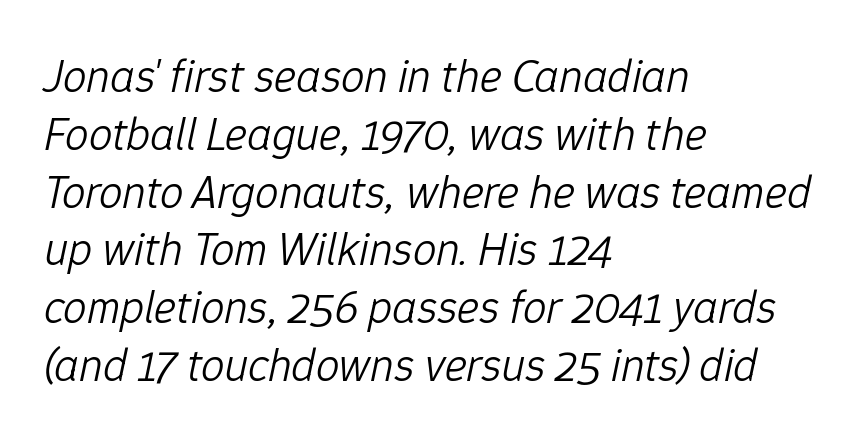
Q: Is the text bold? A: No.
Q: Is the text italic (slanted)? A: Yes, it leans right by about 12 degrees.
Q: Is the text underlined? A: No.
Q: How is the paragraph aligned? A: Left-aligned.
Q: Is the spacing between letters normal or unusually wide? A: Normal.
Q: Width (condensed, normal, or wide)? A: Normal.
Q: Stroke contrast? A: Low.
Q: x-height? A: Medium.
Q: Monospaced? A: No.
